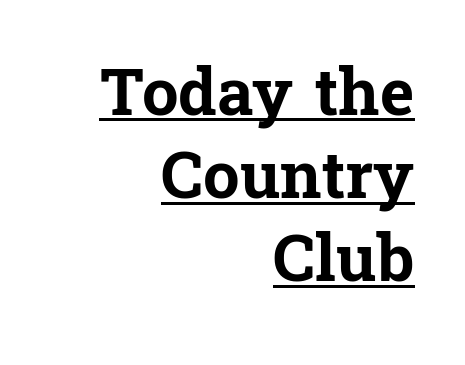
The sample's only ornament is a line tracing under the words. Teacher's note: observe the even right margin — that is flush-right alignment. A roman cut, with each character standing at attention. The type family on display is of the serif kind. The passage shown has conventional tracking throughout. Vertical spacing — default.
